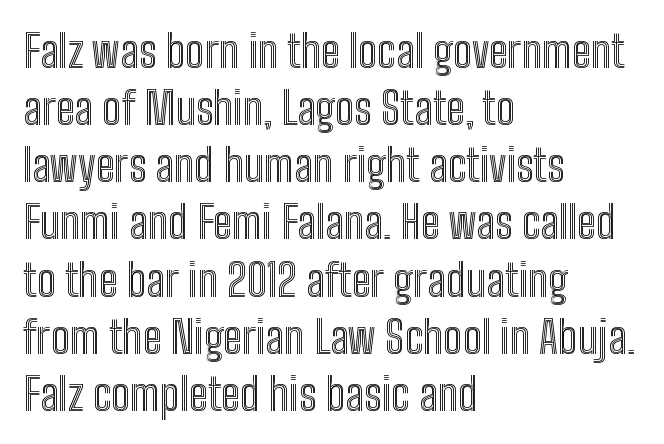
The image shows 45 px condensed type, upright; set left-aligned, normal line spacing (1.27x), normal letter spacing, not underlined; a medium x-height.
